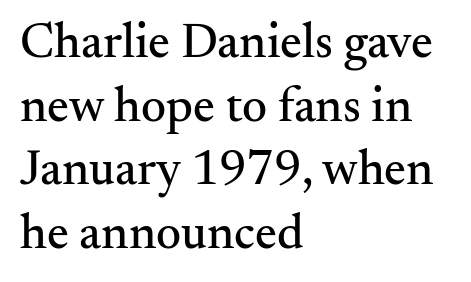
A typesetter would call this zero additional tracking. The baseline area is clear. Line spacing here is normal. What kind of face is this? One with serifs.
